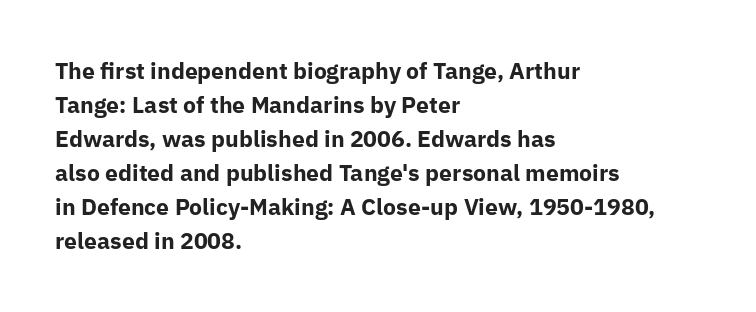
Q: Is the text bold? A: Yes.
Q: Is the text italic (slanted)? A: No, it is upright.
Q: Is the text underlined? A: No.
Q: How is the paragraph aligned? A: Left-aligned.
Q: Is the spacing between letters normal or unusually wide? A: Normal.
Q: Is the spacing between lines tight, normal or loose? A: Normal.
